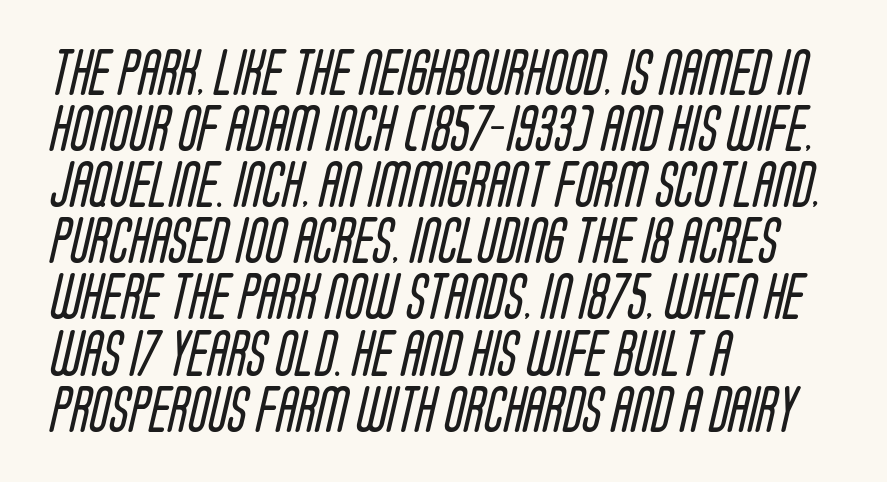
The image shows 46 px regular-weight, condensed sans-serif type; set left-aligned, line spacing 1.22x, normal letter spacing, not underlined; low stroke contrast and a large x-height.
